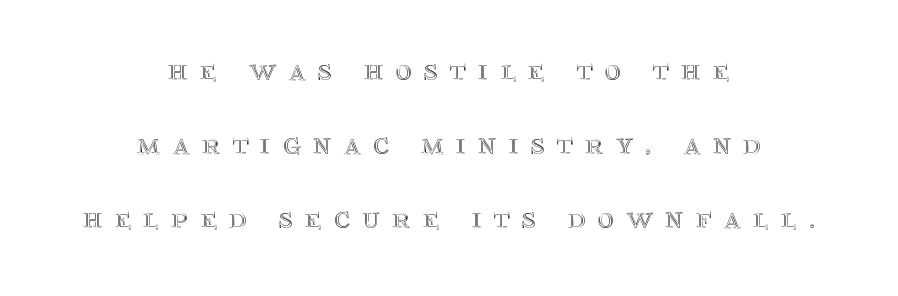
The image shows 31 px text type, upright; set centered, loose line spacing (2.39x), unusually wide letter spacing (+0.39 em), not underlined; a large x-height.
